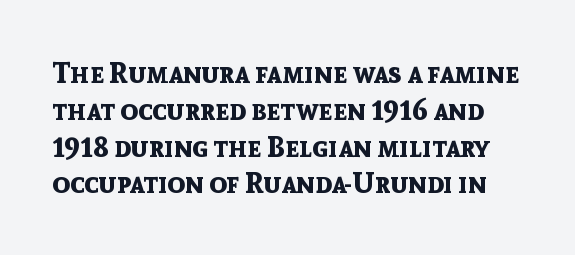
Q: Is the text bold? A: Yes.
Q: Is the text italic (slanted)? A: No, it is upright.
Q: Is the typeface a serif or a sans-serif typeface? A: Sans-serif.
Q: Is the text underlined? A: No.
Q: Is the spacing between letters normal or unusually wide? A: Normal.
Q: Is the spacing between lines tight, normal or loose? A: Normal.
Q: Width (condensed, normal, or wide)? A: Normal.
Q: x-height? A: Medium.
Q: Monospaced? A: No.
